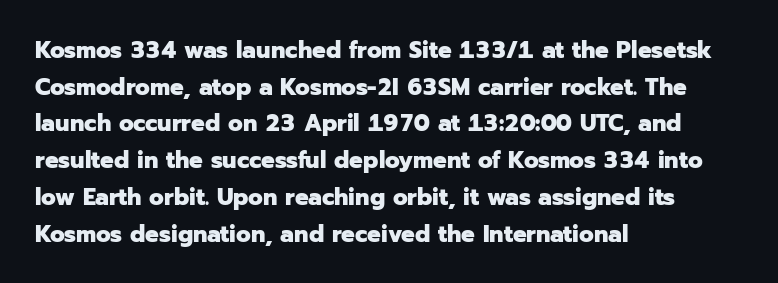
Q: Is the text bold? A: Yes.
Q: Is the text italic (slanted)? A: No, it is upright.
Q: Is the text underlined? A: No.
Q: How is the paragraph aligned? A: Left-aligned.
Q: Is the spacing between letters normal or unusually wide? A: Normal.
Q: Is the spacing between lines tight, normal or loose? A: Normal.
